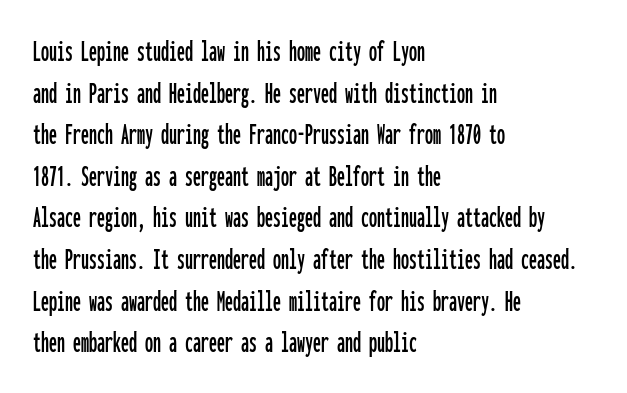
{"serif": "no", "italic": "no", "width": "condensed", "stroke_contrast": "low", "x_height": "medium", "monospaced": "yes", "underline": "no", "align": "left", "line_spacing": "normal", "line_spacing_ratio": 1.3, "letter_spacing": "normal", "letter_spacing_em": 0.0, "glyph_px": 32}
